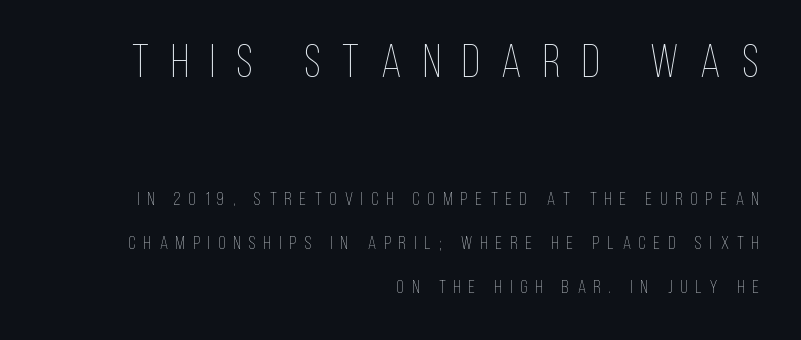
The image shows 46 px thin, condensed type, upright; set right-aligned, loose line spacing (2.44x), unusually wide letter spacing (+0.47 em), not underlined; the first (top) block is 2.56x larger; low stroke contrast and a large x-height.
